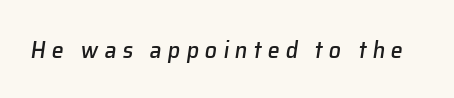
The image shows 24 px text type, italic (leaning right); set unusually wide letter spacing (+0.25 em), not underlined.
